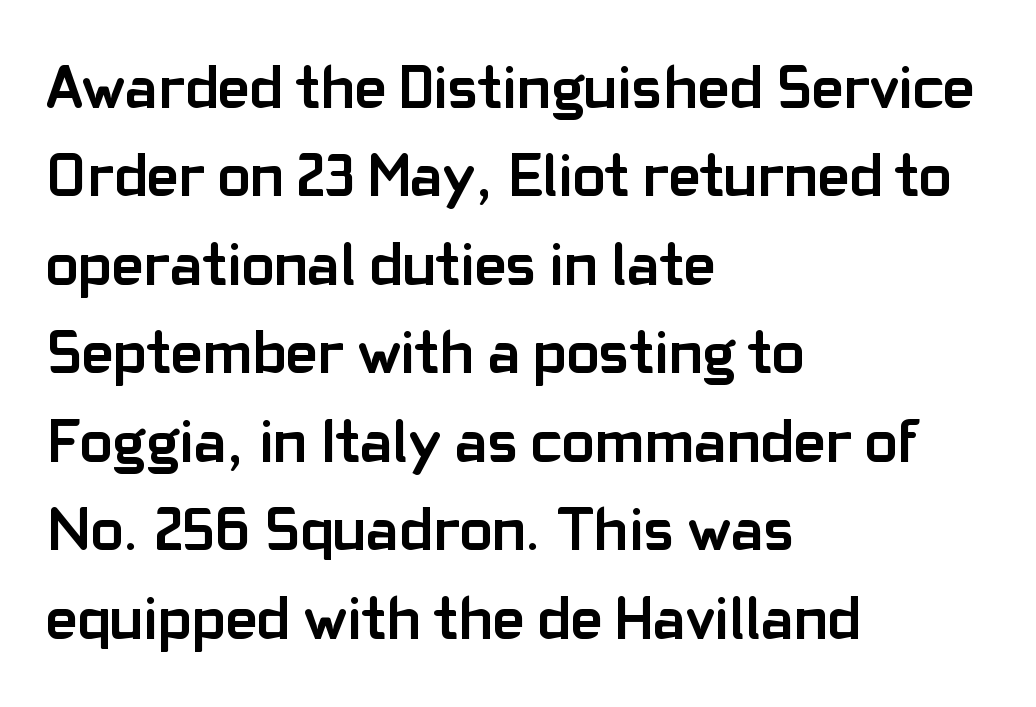
The image shows 61 px semibold sans-serif type, upright; set left-aligned, normal line spacing (1.45x), normal letter spacing, not underlined; low stroke contrast and a medium x-height.
